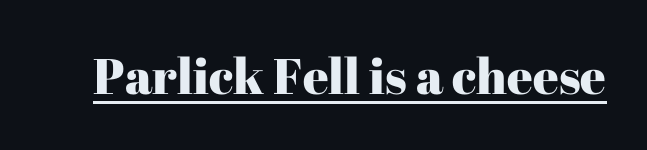
{"serif": "yes", "italic": "no", "width": "normal", "stroke_contrast": "high", "x_height": "medium", "monospaced": "no", "underline": "yes", "letter_spacing": "normal", "letter_spacing_em": 0.0, "glyph_px": 50}
